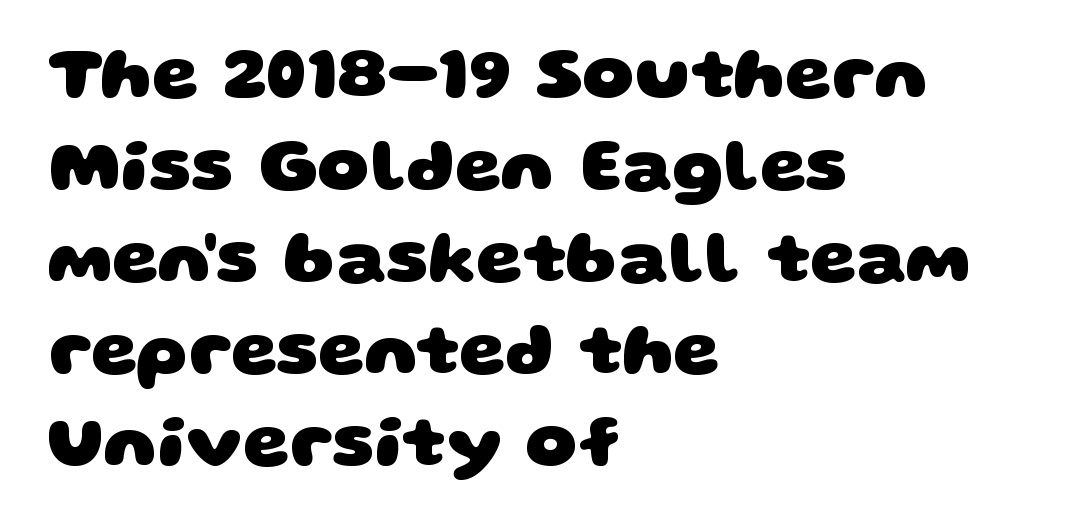
{"serif": "no", "bold": "yes", "weight": "heavy", "width": "wide", "stroke_contrast": "low", "x_height": "large", "monospaced": "no", "underline": "no", "align": "left", "line_spacing": "normal", "line_spacing_ratio": 1.26, "letter_spacing": "normal", "letter_spacing_em": 0.0, "glyph_px": 73}
